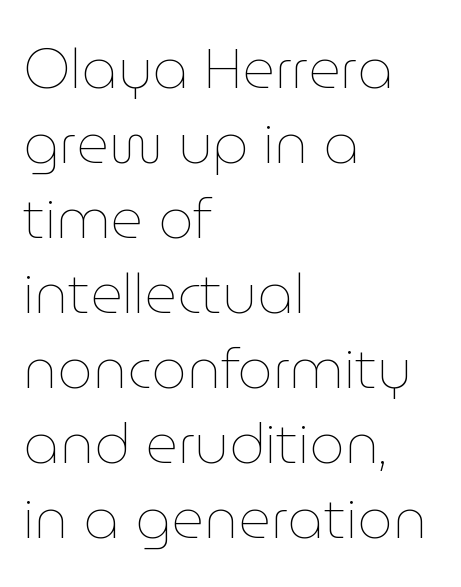
Horizontally, the lines are justified to the leading edge only. This sample uses an upright cut, with every glyph sitting square on the baseline. Each new line begins a customary step beneath the previous one. The gaps between neighbouring characters are ordinary and unremarkable. Do the characters align in a grid? No, the font is proportional.
